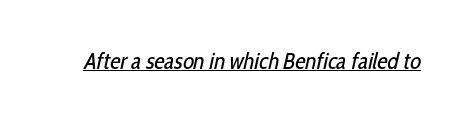
{"bold": "no", "underline": "yes", "letter_spacing": "normal", "letter_spacing_em": 0.0, "glyph_px": 23}
